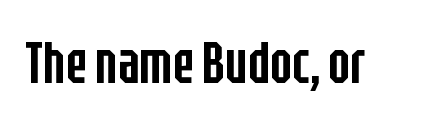
Unlike a traditional serif, this face leaves its strokes unadorned. Each letter keeps its own natural width here, so spacing adapts to shape. The lettering holds an erect, upright posture throughout. Words appear dense and cohesive because spacing is normal.
